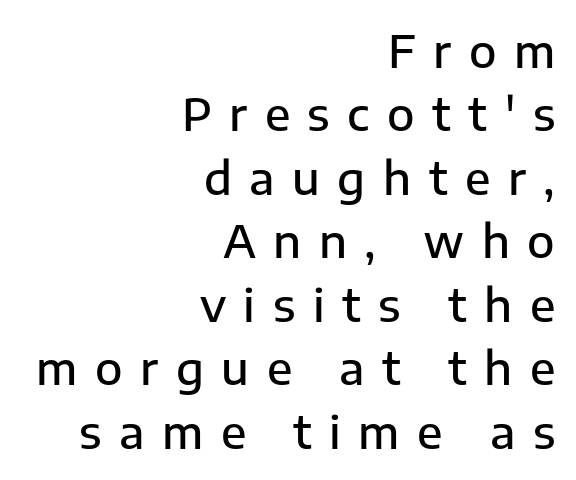
{"serif": "no", "italic": "no", "bold": "semi", "weight": "semibold", "width": "normal", "stroke_contrast": "low", "x_height": "medium", "monospaced": "no", "underline": "no", "align": "right", "line_spacing": "normal", "line_spacing_ratio": 1.41, "letter_spacing": "wide", "letter_spacing_em": 0.39, "glyph_px": 45}
